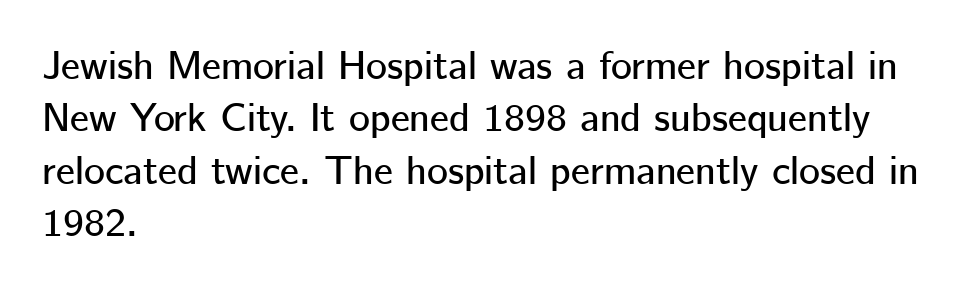
In terms of leading, this rendering sits right in the middle. Students, note that the glyphs here touch the page at normal intervals. Decoration check: the copy has no underline. The characters display no serif detailing; their extremities are plain.
